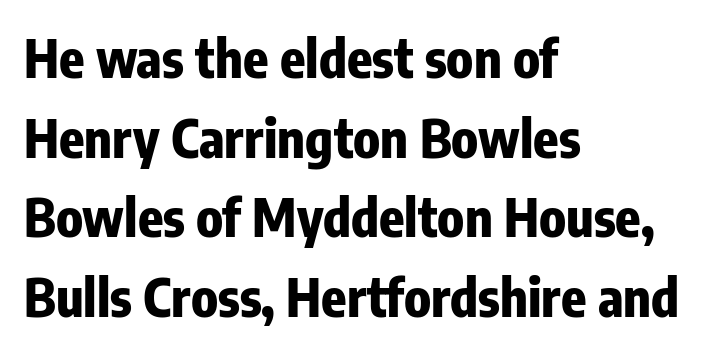
{"serif": "no", "italic": "no", "bold": "yes", "weight": "heavy", "width": "condensed", "stroke_contrast": "low", "x_height": "medium", "monospaced": "no", "underline": "no", "align": "left", "line_spacing": "normal", "line_spacing_ratio": 1.53, "letter_spacing": "normal", "letter_spacing_em": 0.0, "glyph_px": 52}
